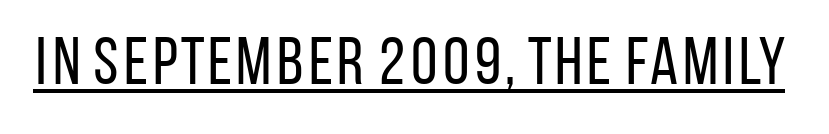
Think of a printed novel: that variable character pitch is what you see here. Serif or sans? Sans — the stroke terminals are bare. Every word sits above its own underline. Is this a heavy cut? Hardly; it is regular or lighter.
